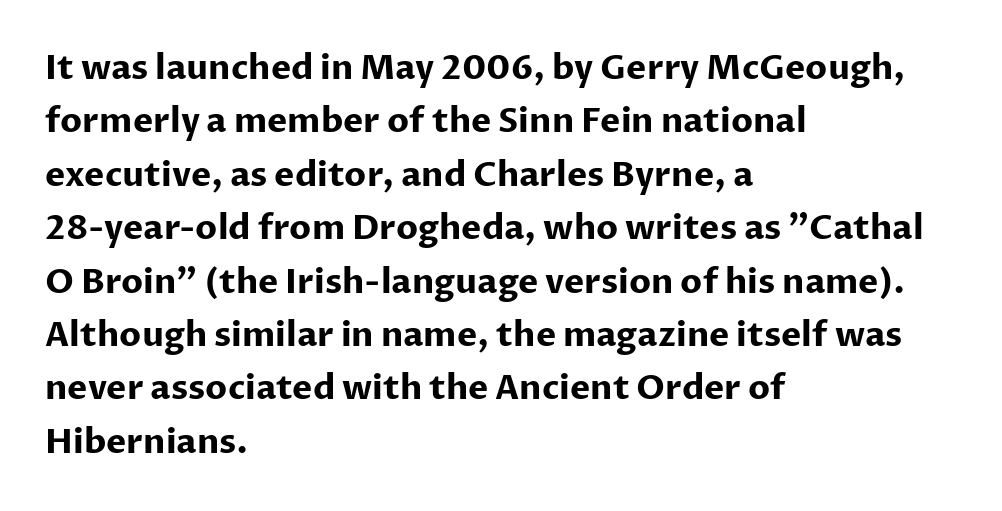
Q: Is the text bold? A: Yes.
Q: Is the text italic (slanted)? A: No, it is upright.
Q: Is the typeface a serif or a sans-serif typeface? A: Sans-serif.
Q: Is the text underlined? A: No.
Q: How is the paragraph aligned? A: Left-aligned.
Q: Is the spacing between letters normal or unusually wide? A: Normal.
Q: Is the spacing between lines tight, normal or loose? A: Normal.
Q: Width (condensed, normal, or wide)? A: Normal.
Q: Stroke contrast? A: Low.
Q: x-height? A: Medium.
Q: Monospaced? A: No.
